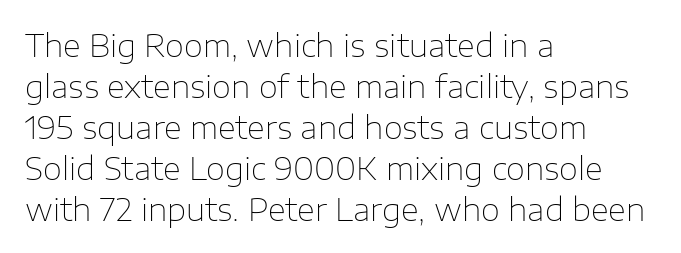
The passage shown has conventional tracking throughout. Clear beneath every line of the passage. Students, observe: this is what conventionally led text looks like. Italic: no, the glyphs are upright roman.
